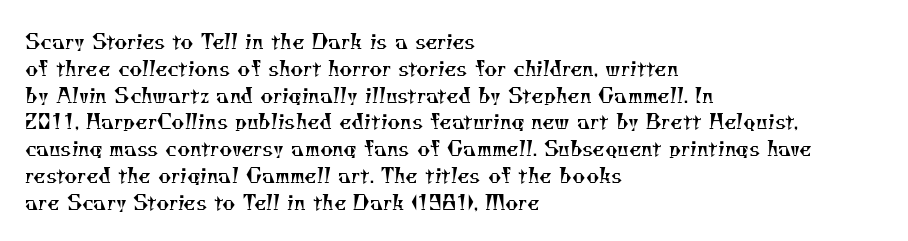
{"bold": "no", "underline": "no", "align": "left", "line_spacing": "normal", "line_spacing_ratio": 1.34, "letter_spacing": "normal", "letter_spacing_em": 0.0, "glyph_px": 20}
